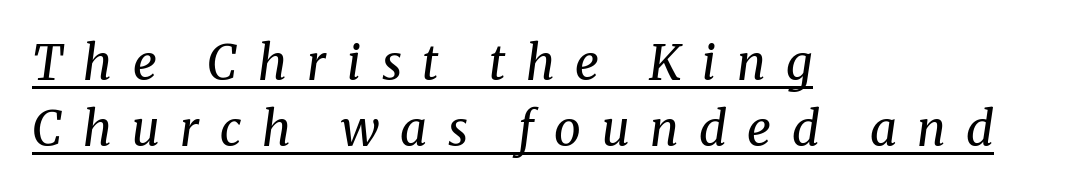
The image shows 48 px regular-weight serif type, italic (leaning right); set left-aligned, normal line spacing (1.37x), unusually wide letter spacing (+0.43 em), underlined; medium stroke contrast and a medium x-height.
